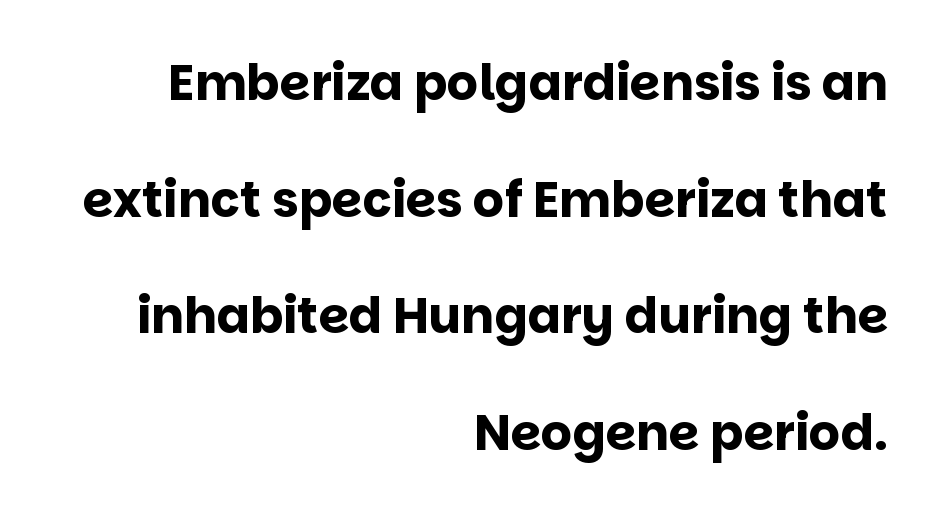
Vertical strokes here are truly vertical. This rendering uses right alignment, leaving the left contour irregular. The lines are spread far apart with generous leading. Character widths vary here, with narrow letters taking less room than wide ones. Glance below the letters and you will spot only blank space.
